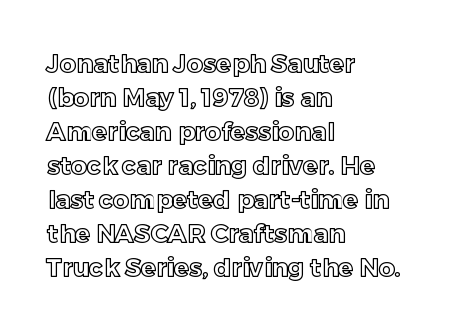
{"italic": "no", "underline": "no", "align": "left", "line_spacing": "normal", "line_spacing_ratio": 1.36, "letter_spacing": "normal", "letter_spacing_em": 0.0, "glyph_px": 25}
